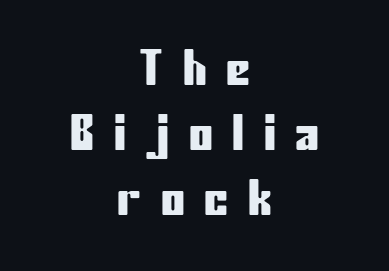
Character widths vary here, with narrow letters taking less room than wide ones. These lines sit exactly where default settings would place them. Words appear elongated and porous because spacing is wide. Each letter's strokes conclude bluntly, with no projecting serifs.
